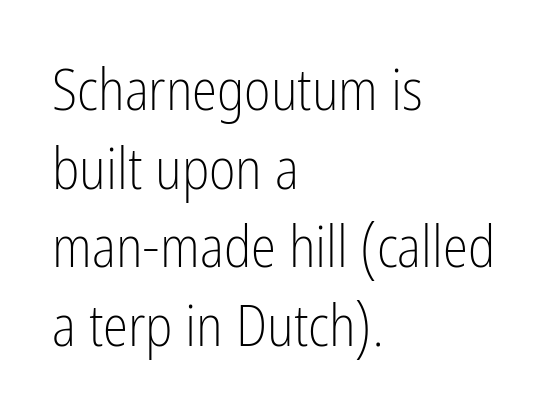
Q: Is the text bold? A: No.
Q: Is the text italic (slanted)? A: No, it is upright.
Q: Is the typeface a serif or a sans-serif typeface? A: Sans-serif.
Q: Is the text underlined? A: No.
Q: How is the paragraph aligned? A: Left-aligned.
Q: Is the spacing between letters normal or unusually wide? A: Normal.
Q: Is the spacing between lines tight, normal or loose? A: Normal.
Q: Width (condensed, normal, or wide)? A: Condensed.
Q: Stroke contrast? A: Low.
Q: x-height? A: Medium.
Q: Monospaced? A: No.
